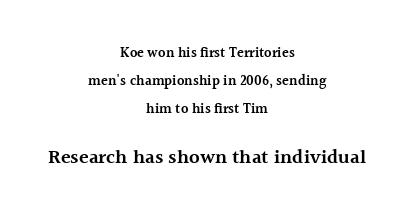
Q: Is the text bold? A: Semi-bold.
Q: Is the text italic (slanted)? A: No, it is upright.
Q: Is the text underlined? A: No.
Q: How is the paragraph aligned? A: Centered.
Q: Is the spacing between letters normal or unusually wide? A: Normal.
Q: Is the spacing between lines tight, normal or loose? A: Loose.
Q: Which block of text is set in a larger size, the first (top) or the second (bottom)? A: The second (bottom) one.
